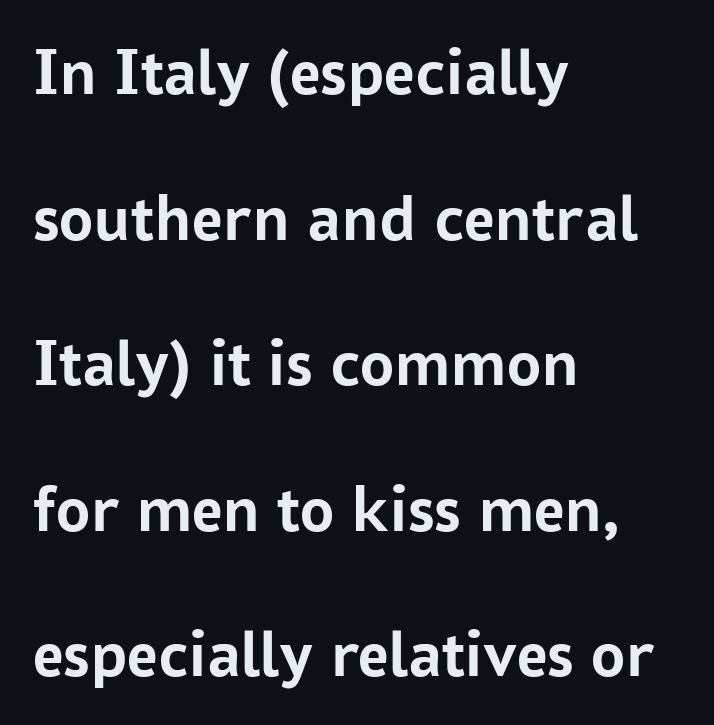
{"serif": "no", "italic": "no", "bold": "yes", "weight": "semibold", "width": "normal", "stroke_contrast": "low", "x_height": "medium", "monospaced": "no", "underline": "no", "align": "left", "line_spacing": "loose", "line_spacing_ratio": 2.14, "letter_spacing": "normal", "letter_spacing_em": 0.0, "glyph_px": 68}
